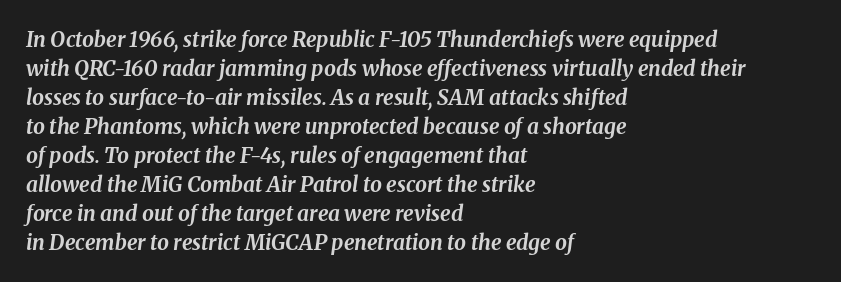
Observe the lean: these are italic letterforms. The lines in this sample share a left origin and differ only in where they stop. The line texture is even and compact thanks to regular tracking. The area under the type is left untouched. Heavy, bold letterforms. Quick note: interline space is typical.
